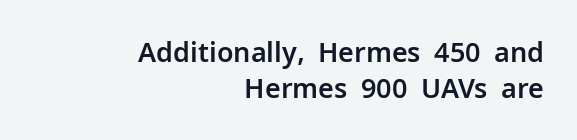
Leading: standard. The rag falls on the left side of this text block. Caption: standard tracking, unaltered. Check under the words: just untouched page. Ordinary non-slanted type is in use.
